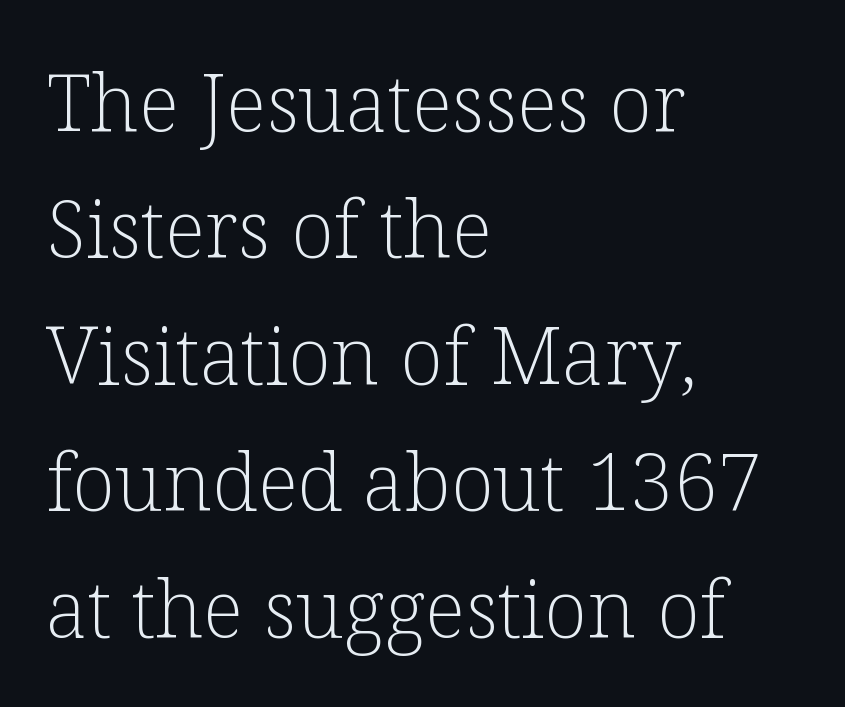
The image shows 79 px light serif type, upright; set left-aligned, normal line spacing (1.6x), normal letter spacing, not underlined; low stroke contrast and a medium x-height.
